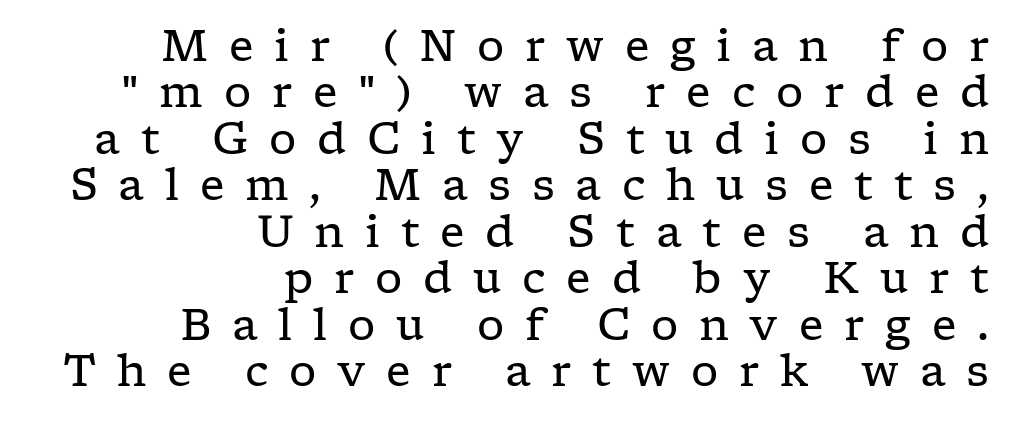
{"serif": "yes", "italic": "no", "bold": "no", "weight": "regular", "width": "wide", "stroke_contrast": "low", "x_height": "medium", "monospaced": "no", "underline": "no", "align": "right", "line_spacing": "tight", "line_spacing_ratio": 1.08, "letter_spacing": "wide", "letter_spacing_em": 0.48, "glyph_px": 43}
